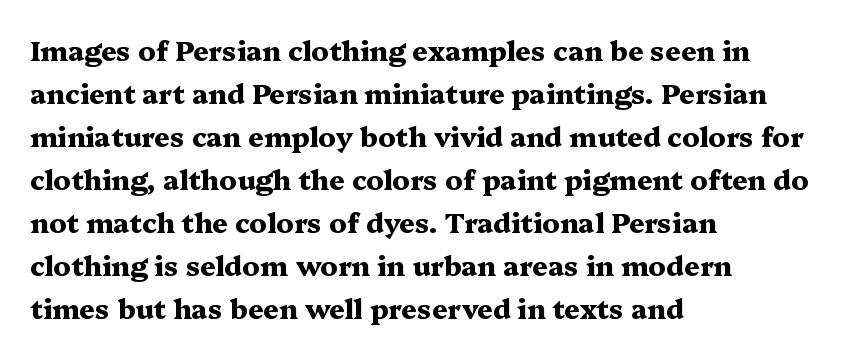
Q: Is the text bold? A: Yes.
Q: Is the text italic (slanted)? A: No, it is upright.
Q: Is the text underlined? A: No.
Q: How is the paragraph aligned? A: Left-aligned.
Q: Is the spacing between letters normal or unusually wide? A: Normal.
Q: Is the spacing between lines tight, normal or loose? A: Normal.
